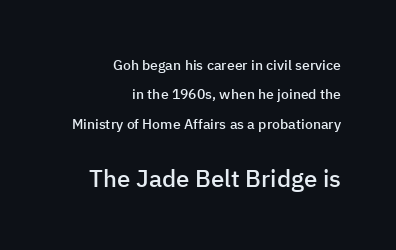
{"italic": "no", "bold": "semi", "underline": "no", "align": "right", "line_spacing": "loose", "line_spacing_ratio": 2.1, "letter_spacing": "normal", "letter_spacing_em": 0.0, "larger_block": "second", "size_ratio": 1.71, "glyph_px": 24}
